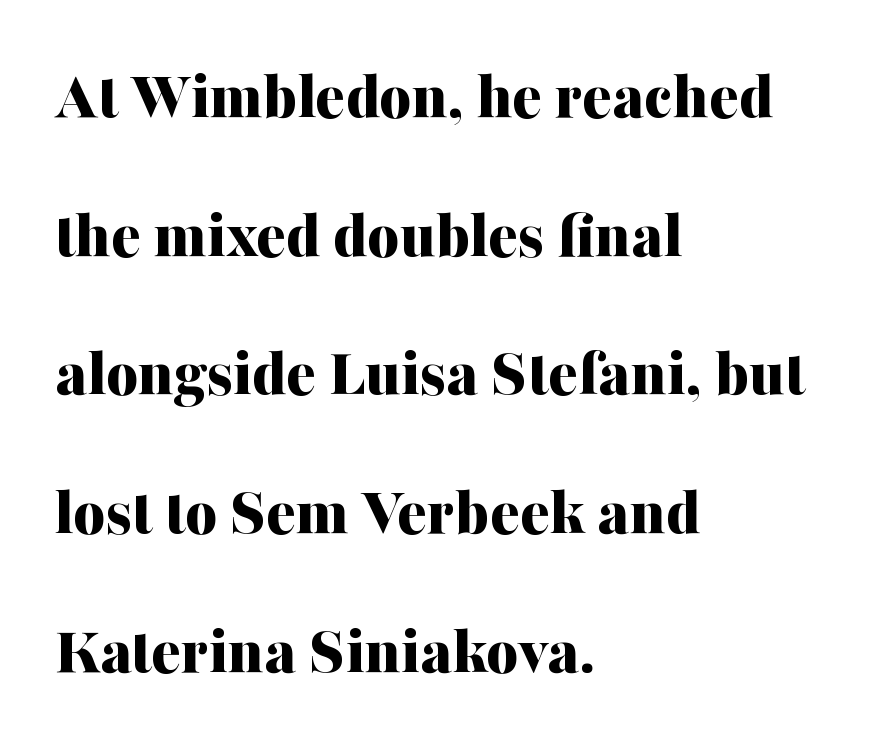
Q: Is the text bold? A: Yes.
Q: Is the text italic (slanted)? A: No, it is upright.
Q: Is the typeface a serif or a sans-serif typeface? A: Serif.
Q: Is the text underlined? A: No.
Q: How is the paragraph aligned? A: Left-aligned.
Q: Is the spacing between letters normal or unusually wide? A: Normal.
Q: Is the spacing between lines tight, normal or loose? A: Loose.
Q: Width (condensed, normal, or wide)? A: Normal.
Q: Stroke contrast? A: Medium.
Q: x-height? A: Medium.
Q: Monospaced? A: No.
